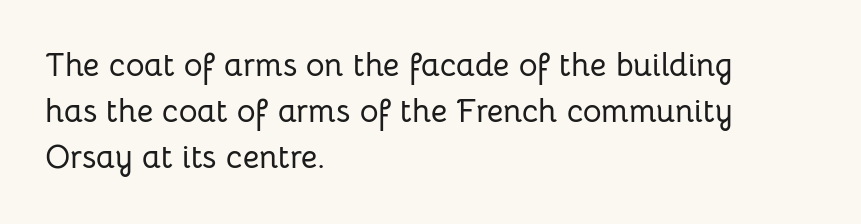
{"serif": "no", "italic": "no", "width": "normal", "stroke_contrast": "low", "x_height": "medium", "monospaced": "no", "underline": "no", "align": "left", "line_spacing": "normal", "line_spacing_ratio": 1.44, "letter_spacing": "normal", "letter_spacing_em": 0.0, "glyph_px": 32}
